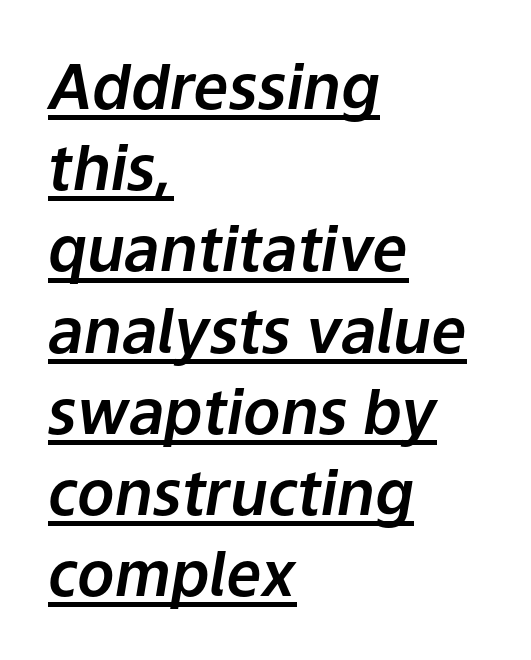
Reading down the column, the eye jumps a familiar distance to each next line. Line beginnings align vertically; line endings do not. Words appear dense and cohesive because spacing is normal. The rendering uses the underline text-decoration. The specimen reads as italic at a glance. The rendering uses natural spacing where letterforms have individual widths.
